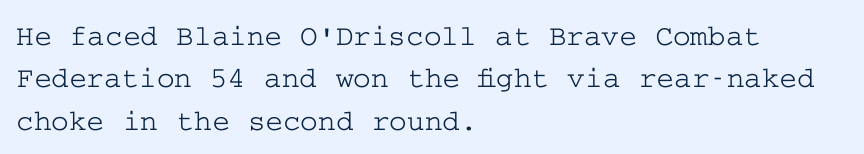
The foot of each line stays bare and open. I'd call this a serif setting — the letters wear small feet. Each line starts at the same left margin while the right side varies. Standard letterfit; no display-style spreading of the glyphs. The rendering uses a moderate line-height, typical for paragraphs. Every stem runs plumb, perpendicular to the baseline.
